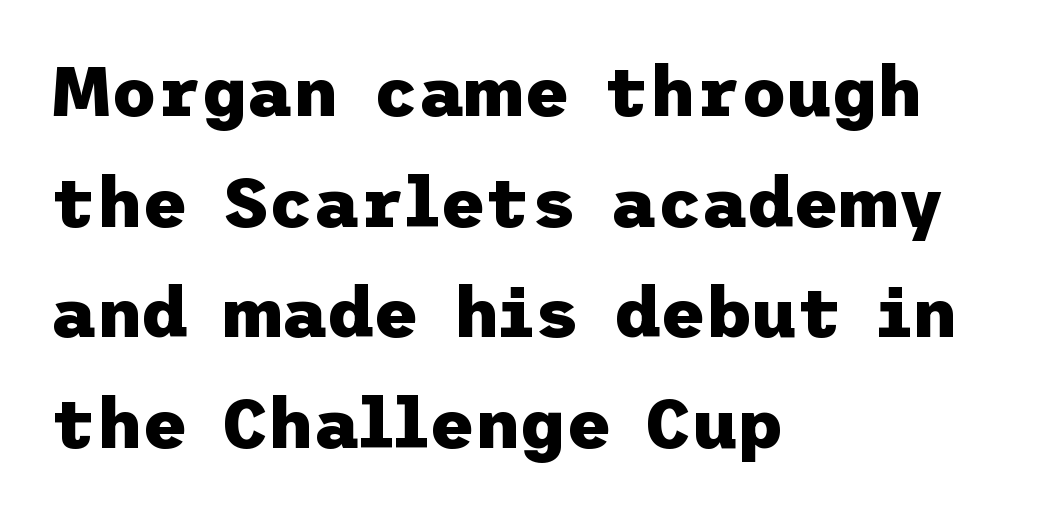
Q: Is the text bold? A: Yes.
Q: Is the text italic (slanted)? A: No, it is upright.
Q: Is the typeface a serif or a sans-serif typeface? A: Sans-serif.
Q: Is the text underlined? A: No.
Q: How is the paragraph aligned? A: Left-aligned.
Q: Is the spacing between letters normal or unusually wide? A: Normal.
Q: Is the spacing between lines tight, normal or loose? A: Normal.
Q: Width (condensed, normal, or wide)? A: Normal.
Q: Stroke contrast? A: Low.
Q: x-height? A: Medium.
